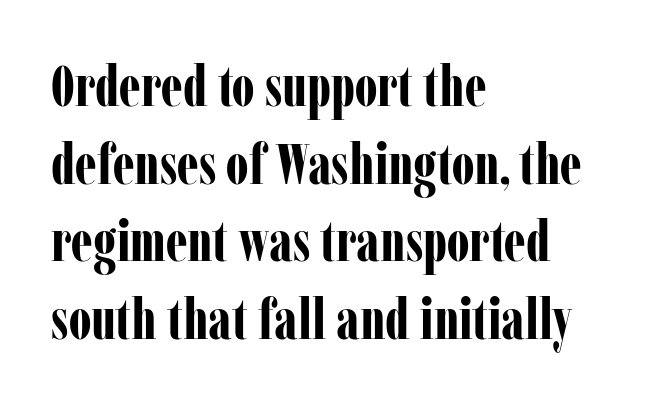
Is the letter spacing exaggerated? No — it looks like the ordinary default. Horizontal bands of white between lines are of average thickness. You can tell it's not italic because the verticals are truly vertical. Does the weight exceed regular? Yes, all the way to bold.
